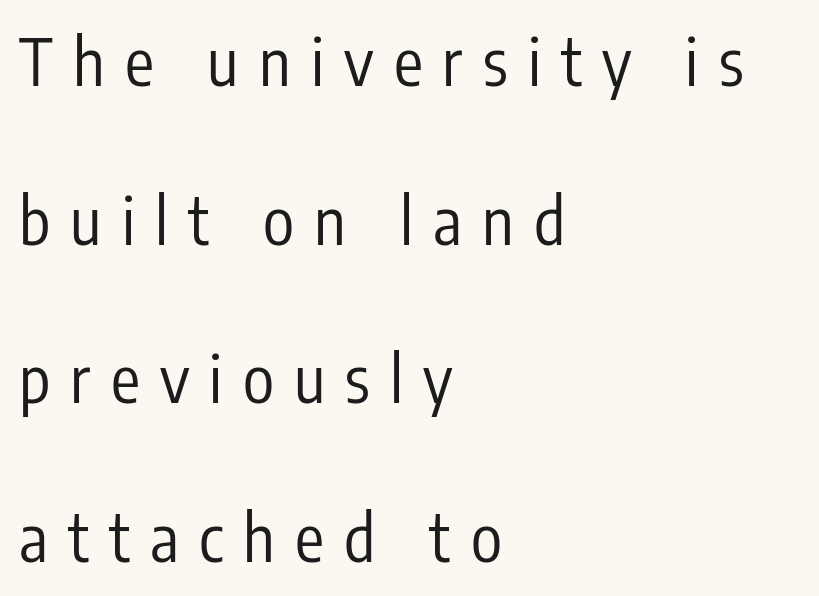
Quick note: not italic, upright. Line beginnings align vertically; line endings do not. Rule under the text: the space is simply empty. The cut favours lightness, reaching ordinary text weight at its darkest. Varying glyph widths throughout — classic text-font behaviour. Leading is clearly above the norm, producing a sparse column.
